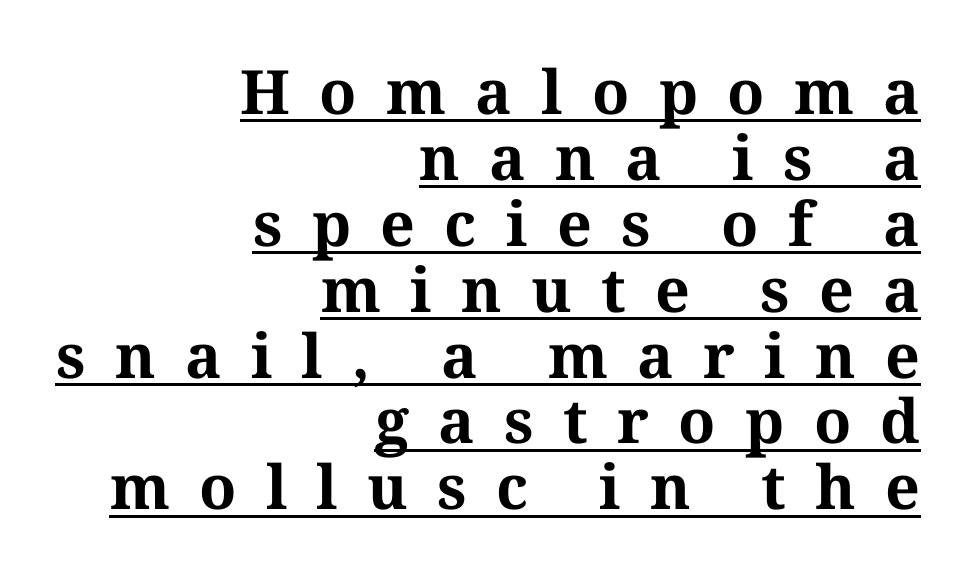
{"serif": "yes", "italic": "no", "bold": "yes", "weight": "bold", "width": "normal", "stroke_contrast": "medium", "x_height": "medium", "monospaced": "no", "underline": "yes", "align": "right", "line_spacing": "tight", "line_spacing_ratio": 1.08, "letter_spacing": "wide", "letter_spacing_em": 0.48, "glyph_px": 61}
